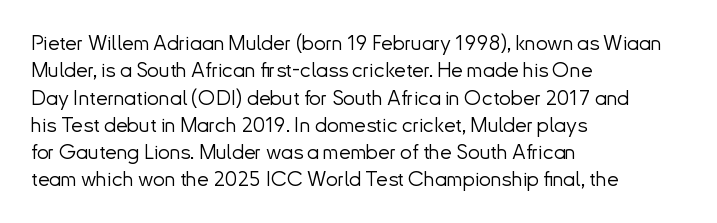
Reading down the block, your eye returns to a fixed left position each line. The weight tops out at a normal text grade. Interline gaps are of average width in this sample. The letters sit at their default tracking, neither squeezed nor spread.
